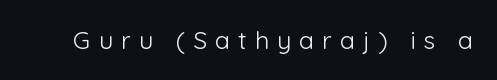
Q: Is the text bold? A: No.
Q: Is the text italic (slanted)? A: No, it is upright.
Q: Is the text underlined? A: No.
Q: Is the spacing between letters normal or unusually wide? A: Unusually wide.
